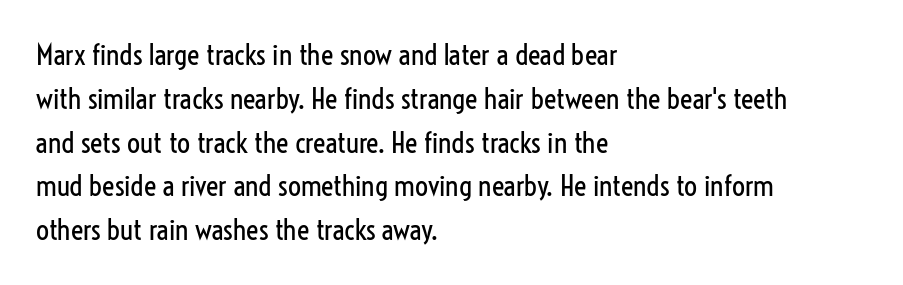
Q: Is the text bold? A: No.
Q: Is the text italic (slanted)? A: No, it is upright.
Q: Is the typeface a serif or a sans-serif typeface? A: Sans-serif.
Q: Is the text underlined? A: No.
Q: How is the paragraph aligned? A: Left-aligned.
Q: Is the spacing between letters normal or unusually wide? A: Normal.
Q: Is the spacing between lines tight, normal or loose? A: Normal.
Q: Width (condensed, normal, or wide)? A: Condensed.
Q: Stroke contrast? A: Low.
Q: x-height? A: Medium.
Q: Monospaced? A: No.
